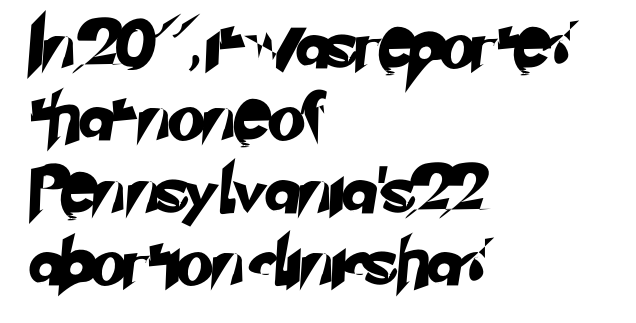
Interline gaps are of average width in this sample. Does the copy run flush right? No — it runs flush left. Check the space under the baseline: it is left empty. The typeface chosen for these lines omits serifs. Glyph-to-glyph distance matches everyday printed text. Looks like regular typesetting: each glyph gets only the width it needs.
